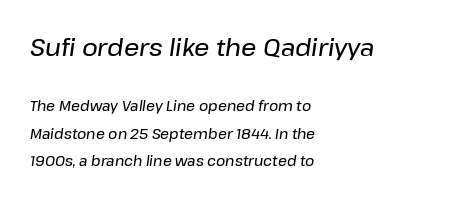
Posture: slanted. Check the space under the baseline: it is left empty. If you measured baseline to baseline, you'd find a long distance. Each line starts at the same left margin while the right side varies. A student would notice the top passage is typeset larger than what follows. Is the letter spacing exaggerated? No — it looks like the ordinary default.
